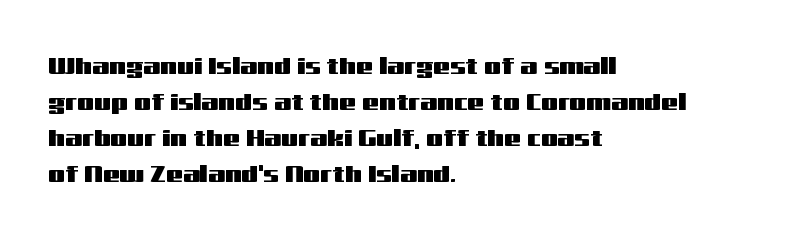
You can tell it's not italic because the verticals are truly vertical. Whoever set this chose a conventional vertical rhythm. The line texture is even and compact thanks to regular tracking. Each row of text sits above clean, open space.
